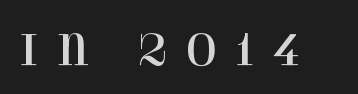
Q: Is the text italic (slanted)? A: No, it is upright.
Q: Is the typeface a serif or a sans-serif typeface? A: Serif.
Q: Is the text underlined? A: No.
Q: Is the spacing between letters normal or unusually wide? A: Unusually wide.
Q: Width (condensed, normal, or wide)? A: Normal.
Q: Stroke contrast? A: High.
Q: x-height? A: Large.
Q: Monospaced? A: No.
